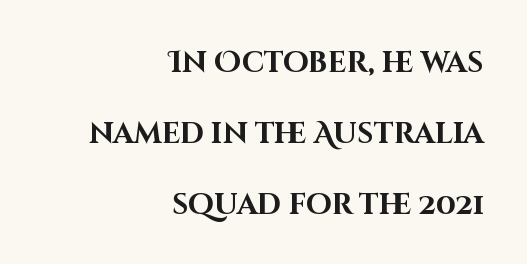
The image shows 29 px bold sans-serif type, upright; set right-aligned, loose line spacing (2.45x), normal letter spacing, not underlined; high stroke contrast and a large x-height.
